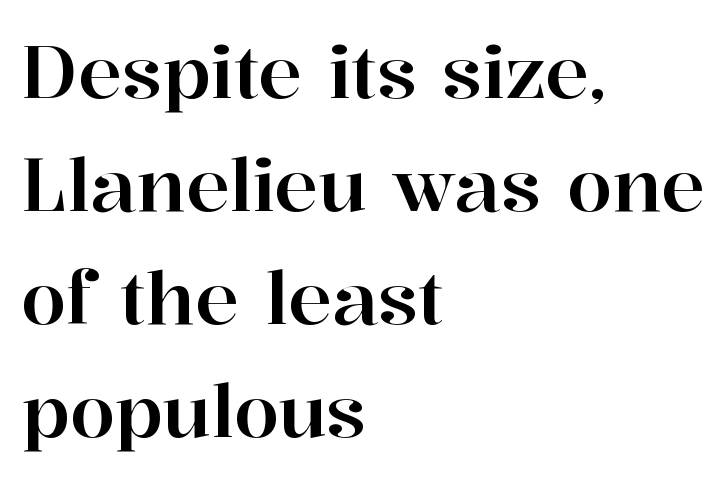
{"serif": "yes", "italic": "no", "width": "normal", "stroke_contrast": "high", "x_height": "medium", "monospaced": "no", "underline": "no", "align": "left", "line_spacing": "normal", "line_spacing_ratio": 1.55, "letter_spacing": "normal", "letter_spacing_em": 0.0, "glyph_px": 73}
